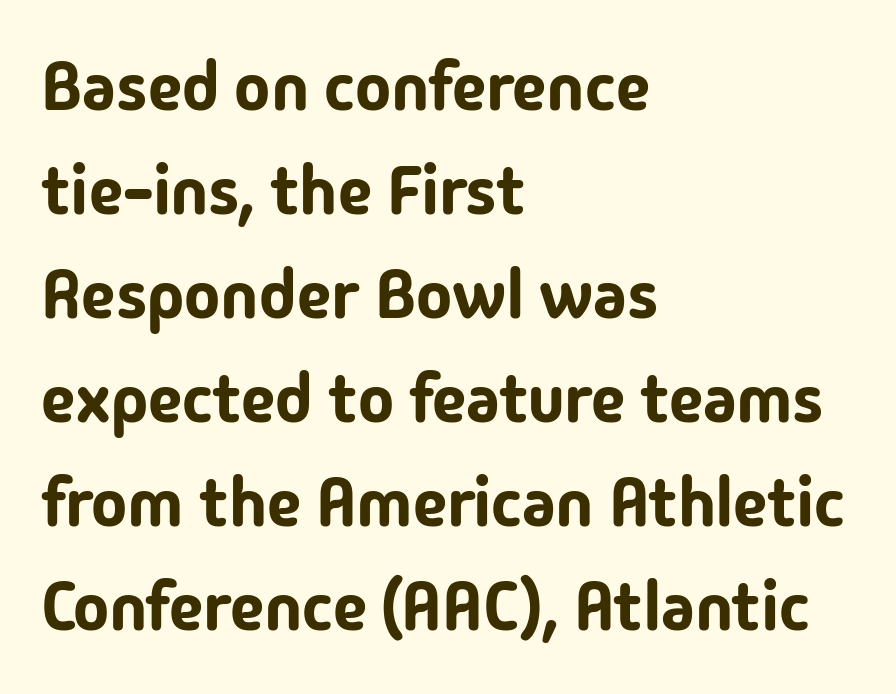
Is this a fixed-width face? No — the glyphs have proportional, varying widths. The lines sit at an ordinary, default distance from one another. The text block is weighted toward the left margin, trailing off unevenly rightward. Quick note: underline off. In terms of letterform style, serifs are entirely absent. This is the regular roman posture of the typeface.
